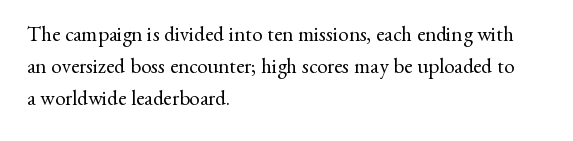
{"italic": "no", "bold": "no", "underline": "no", "align": "left", "line_spacing": "normal", "line_spacing_ratio": 1.53, "letter_spacing": "normal", "letter_spacing_em": 0.0, "glyph_px": 21}
